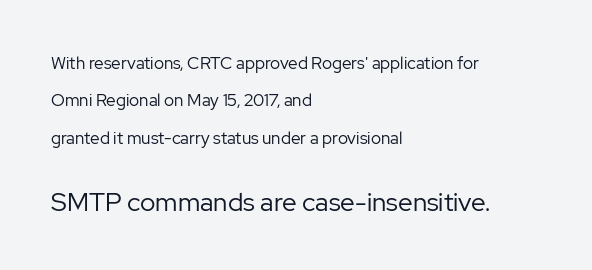
Q: Is the text bold? A: No.
Q: Is the text italic (slanted)? A: No, it is upright.
Q: Is the text underlined? A: No.
Q: How is the paragraph aligned? A: Left-aligned.
Q: Is the spacing between letters normal or unusually wide? A: Normal.
Q: Is the spacing between lines tight, normal or loose? A: Loose.
Q: Which block of text is set in a larger size, the first (top) or the second (bottom)? A: The second (bottom) one.
